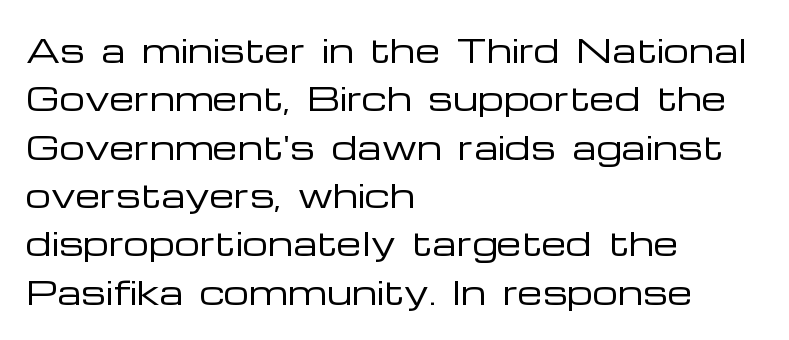
Q: Is the text bold? A: No.
Q: Is the text italic (slanted)? A: No, it is upright.
Q: Is the typeface a serif or a sans-serif typeface? A: Sans-serif.
Q: Is the text underlined? A: No.
Q: How is the paragraph aligned? A: Left-aligned.
Q: Is the spacing between letters normal or unusually wide? A: Normal.
Q: Is the spacing between lines tight, normal or loose? A: Normal.
Q: Width (condensed, normal, or wide)? A: Wide.
Q: Stroke contrast? A: Low.
Q: x-height? A: Medium.
Q: Monospaced? A: No.
